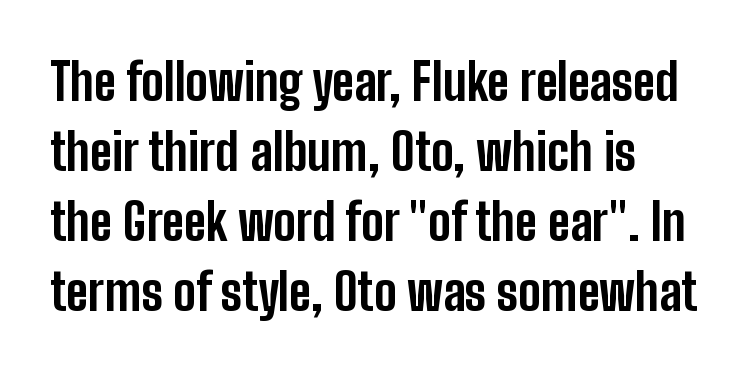
The image shows 51 px bold, condensed sans-serif type, upright; set normal line spacing (1.37x), normal letter spacing, not underlined; low stroke contrast and a medium x-height.
